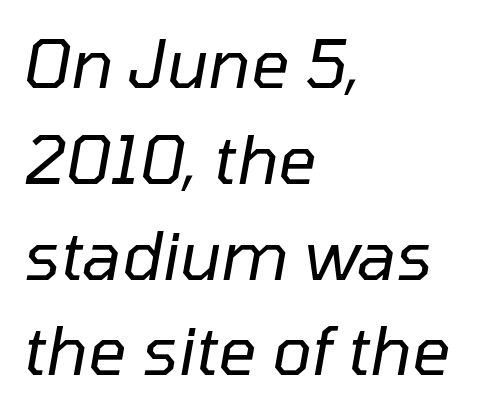
The image shows 67 px regular-weight type, italic (leaning right); set left-aligned, normal line spacing (1.43x), normal letter spacing, not underlined; low stroke contrast and a medium x-height.
